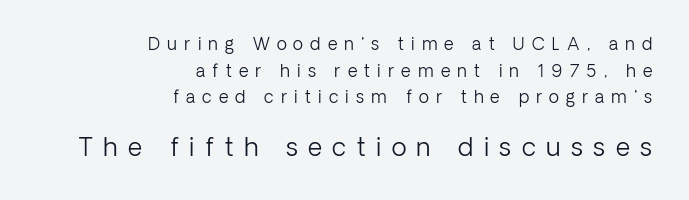
The image shows 25 px text type, upright; set right-aligned, normal line spacing (1.56x), unusually wide letter spacing (+0.42 em), not underlined; the second (bottom) block is 1.47x larger.
